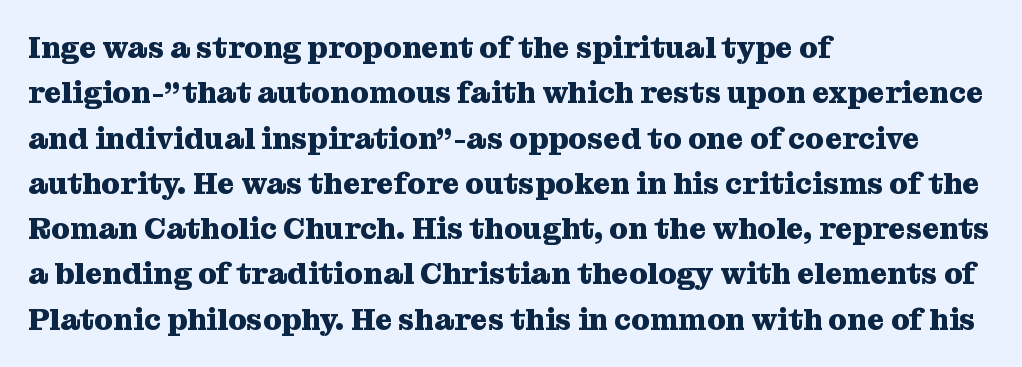
{"serif": "yes", "italic": "no", "bold": "yes", "weight": "heavy", "width": "normal", "stroke_contrast": "medium", "x_height": "medium", "monospaced": "no", "underline": "no", "align": "left", "line_spacing": "normal", "line_spacing_ratio": 1.51, "letter_spacing": "normal", "letter_spacing_em": 0.0, "glyph_px": 30}
